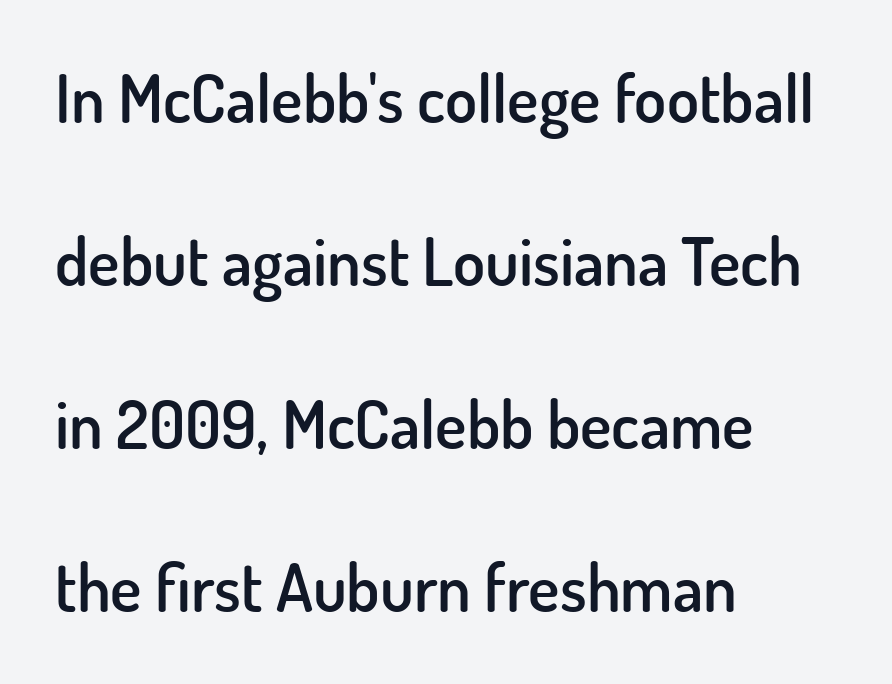
{"serif": "no", "italic": "no", "bold": "semi", "weight": "semibold", "width": "normal", "stroke_contrast": "low", "x_height": "small", "monospaced": "no", "underline": "no", "align": "left", "line_spacing": "loose", "line_spacing_ratio": 2.47, "letter_spacing": "normal", "letter_spacing_em": 0.0, "glyph_px": 66}
